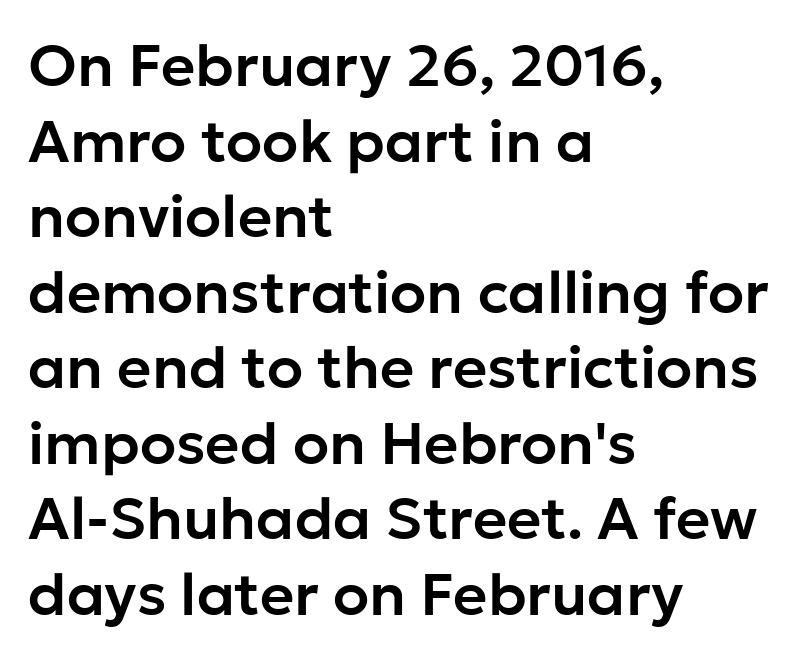
The image shows 59 px sans-serif type, upright; set left-aligned, normal line spacing (1.28x), normal letter spacing, not underlined; low stroke contrast and a medium x-height.
